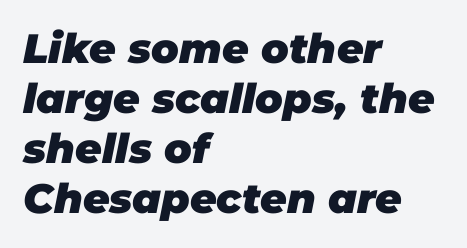
{"italic": "yes", "lean": "right", "slant_degrees": 11, "bold": "yes", "weight": "heavy", "width": "normal", "stroke_contrast": "low", "x_height": "large", "monospaced": "no", "underline": "no", "align": "left", "line_spacing_ratio": 1.22, "letter_spacing": "normal", "letter_spacing_em": 0.0, "glyph_px": 41}
